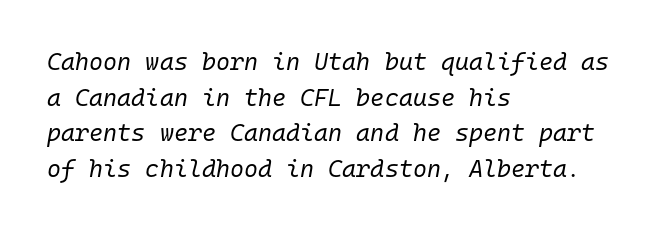
{"italic": "yes", "lean": "right", "slant_degrees": 10, "bold": "no", "underline": "no", "align": "left", "line_spacing": "normal", "line_spacing_ratio": 1.48, "letter_spacing": "normal", "letter_spacing_em": 0.0, "glyph_px": 24}
